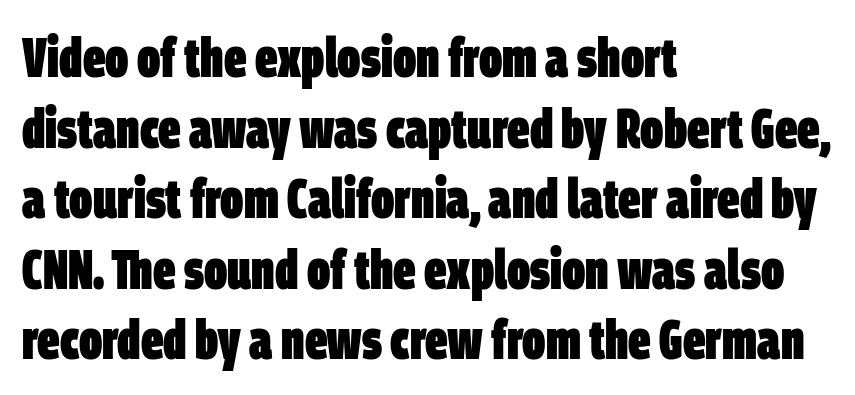
Q: Is the text bold? A: Yes.
Q: Is the typeface a serif or a sans-serif typeface? A: Sans-serif.
Q: Is the text underlined? A: No.
Q: How is the paragraph aligned? A: Left-aligned.
Q: Is the spacing between letters normal or unusually wide? A: Normal.
Q: Is the spacing between lines tight, normal or loose? A: Normal.
Q: Width (condensed, normal, or wide)? A: Condensed.
Q: Stroke contrast? A: Low.
Q: x-height? A: Large.
Q: Monospaced? A: No.
